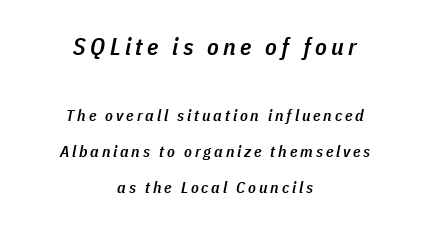
Q: Is the text bold? A: Semi-bold.
Q: Is the text italic (slanted)? A: Yes, it leans right by about 11 degrees.
Q: Is the text underlined? A: No.
Q: How is the paragraph aligned? A: Centered.
Q: Is the spacing between lines tight, normal or loose? A: Loose.
Q: Which block of text is set in a larger size, the first (top) or the second (bottom)? A: The first (top) one.
